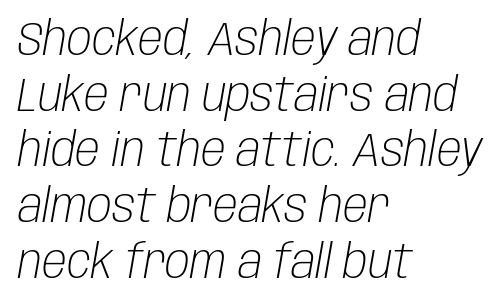
Q: Is the text bold? A: No.
Q: Is the text italic (slanted)? A: Yes, it leans right by about 10 degrees.
Q: Is the text underlined? A: No.
Q: How is the paragraph aligned? A: Left-aligned.
Q: Is the spacing between letters normal or unusually wide? A: Normal.
Q: Width (condensed, normal, or wide)? A: Condensed.
Q: Stroke contrast? A: Low.
Q: x-height? A: Large.
Q: Monospaced? A: No.
